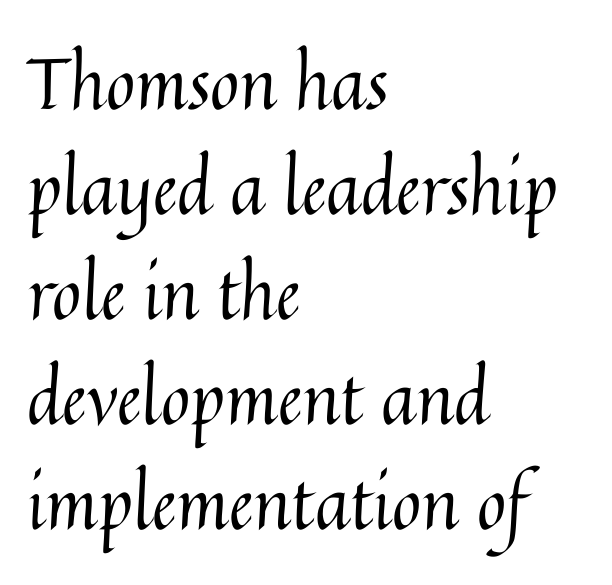
The image shows 71 px regular-weight type; set left-aligned, normal line spacing (1.48x), normal letter spacing, not underlined; medium stroke contrast and a medium x-height.
